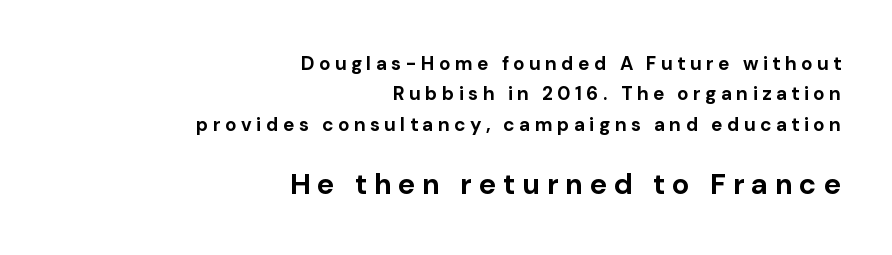
Q: Is the text bold? A: Yes.
Q: Is the text italic (slanted)? A: No, it is upright.
Q: Is the typeface a serif or a sans-serif typeface? A: Sans-serif.
Q: Is the text underlined? A: No.
Q: How is the paragraph aligned? A: Right-aligned.
Q: Is the spacing between letters normal or unusually wide? A: Unusually wide.
Q: Is the spacing between lines tight, normal or loose? A: Normal.
Q: Which block of text is set in a larger size, the first (top) or the second (bottom)? A: The second (bottom) one.
Q: Width (condensed, normal, or wide)? A: Normal.
Q: Stroke contrast? A: Low.
Q: x-height? A: Medium.
Q: Monospaced? A: No.
